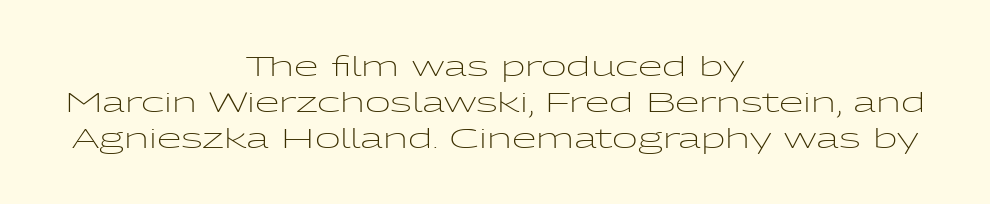
Q: Is the text bold? A: No.
Q: Is the text italic (slanted)? A: No, it is upright.
Q: Is the typeface a serif or a sans-serif typeface? A: Sans-serif.
Q: Is the text underlined? A: No.
Q: How is the paragraph aligned? A: Centered.
Q: Is the spacing between letters normal or unusually wide? A: Normal.
Q: Is the spacing between lines tight, normal or loose? A: Normal.
Q: Width (condensed, normal, or wide)? A: Wide.
Q: Stroke contrast? A: Low.
Q: x-height? A: Medium.
Q: Monospaced? A: No.
